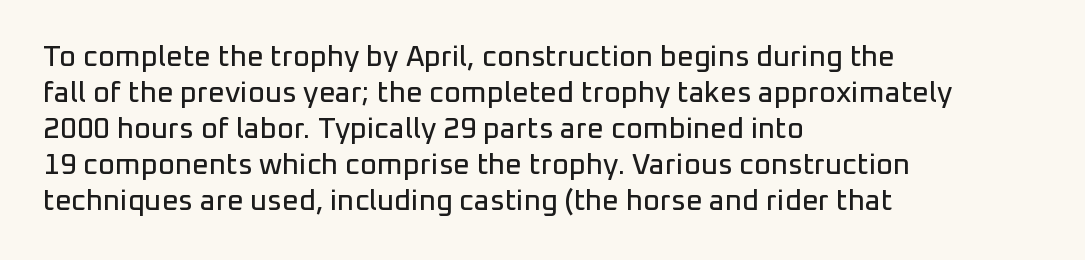
Q: Is the text italic (slanted)? A: No, it is upright.
Q: Is the typeface a serif or a sans-serif typeface? A: Sans-serif.
Q: Is the text underlined? A: No.
Q: How is the paragraph aligned? A: Left-aligned.
Q: Is the spacing between letters normal or unusually wide? A: Normal.
Q: Width (condensed, normal, or wide)? A: Normal.
Q: Stroke contrast? A: Low.
Q: x-height? A: Medium.
Q: Monospaced? A: No.
